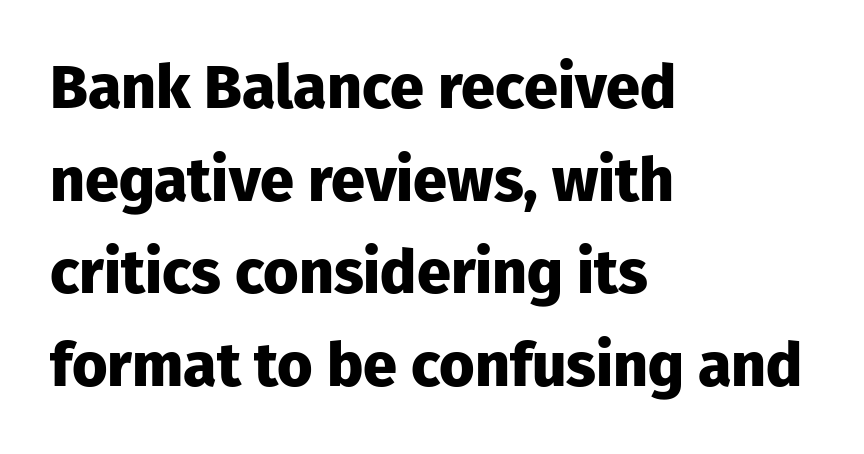
Posture: straight, roman, zero tilt. These lines are composed in type without serifs. Typographic density is high because the face is bold. The letters sit at their default tracking, neither squeezed nor spread.
